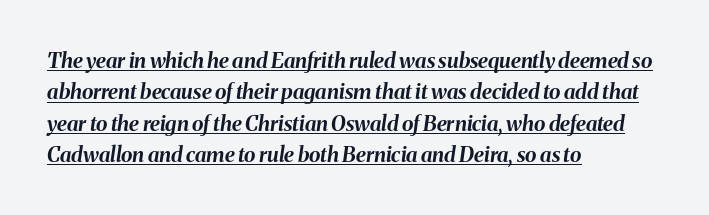
Q: Is the text bold? A: Yes.
Q: Is the text italic (slanted)? A: Yes, it leans right by about 8 degrees.
Q: Is the text underlined? A: Yes.
Q: How is the paragraph aligned? A: Left-aligned.
Q: Is the spacing between letters normal or unusually wide? A: Normal.
Q: Is the spacing between lines tight, normal or loose? A: Normal.
